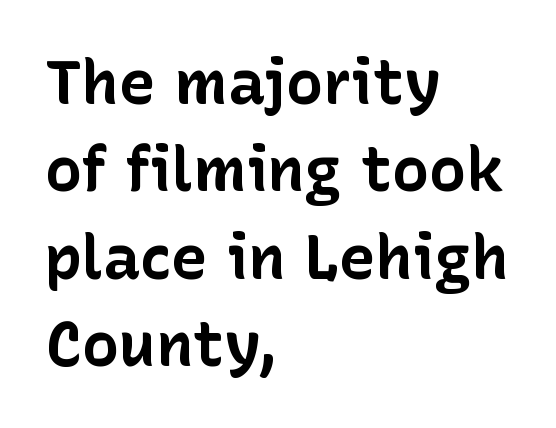
The image shows 62 px bold sans-serif type, upright; set left-aligned, normal line spacing (1.41x), normal letter spacing, not underlined; low stroke contrast and a medium x-height.
